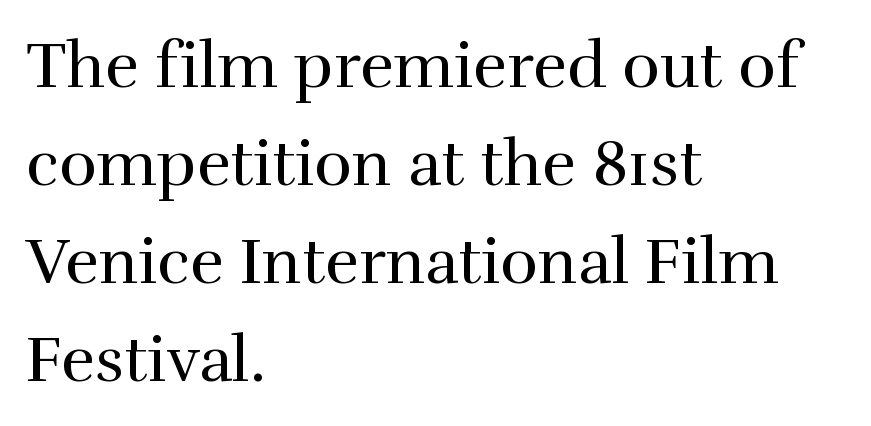
Q: Is the text bold? A: No.
Q: Is the text italic (slanted)? A: No, it is upright.
Q: Is the typeface a serif or a sans-serif typeface? A: Serif.
Q: Is the text underlined? A: No.
Q: How is the paragraph aligned? A: Left-aligned.
Q: Is the spacing between letters normal or unusually wide? A: Normal.
Q: Is the spacing between lines tight, normal or loose? A: Normal.
Q: Width (condensed, normal, or wide)? A: Normal.
Q: x-height? A: Medium.
Q: Monospaced? A: No.
